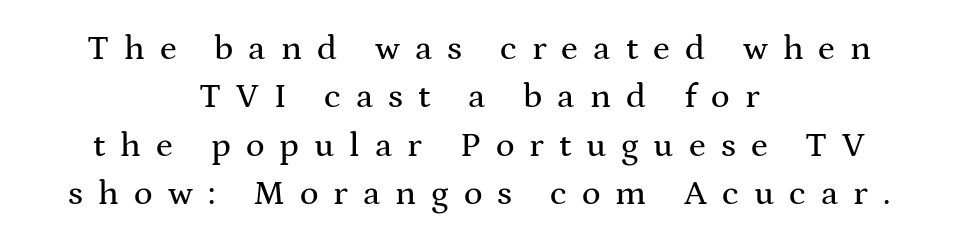
Spacing verdict: proportional, widths tailored to each character. Type without underlining. Normally led — the rows are evenly, conventionally spaced. The designer went with a serif here, giving each stem small feet. The compositor balanced each line on the midline.
